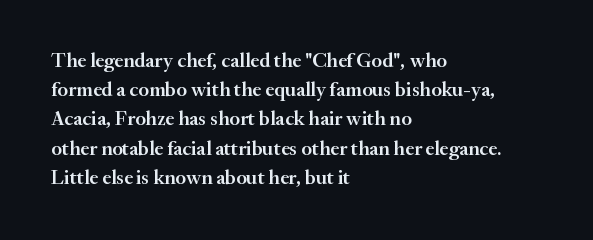
The image shows 20 px text type, upright; set left-aligned, normal line spacing (1.46x), normal letter spacing, not underlined.
